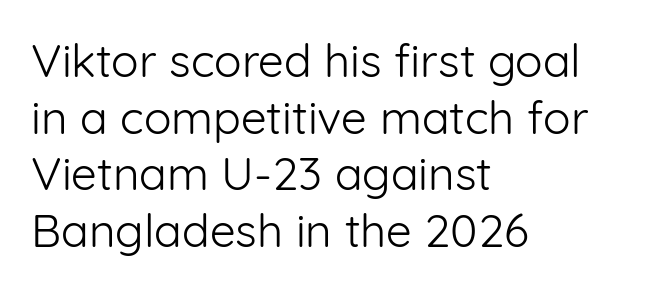
Q: Is the text bold? A: No.
Q: Is the text italic (slanted)? A: No, it is upright.
Q: Is the typeface a serif or a sans-serif typeface? A: Sans-serif.
Q: Is the text underlined? A: No.
Q: How is the paragraph aligned? A: Left-aligned.
Q: Is the spacing between letters normal or unusually wide? A: Normal.
Q: Width (condensed, normal, or wide)? A: Normal.
Q: Stroke contrast? A: Low.
Q: x-height? A: Medium.
Q: Monospaced? A: No.
